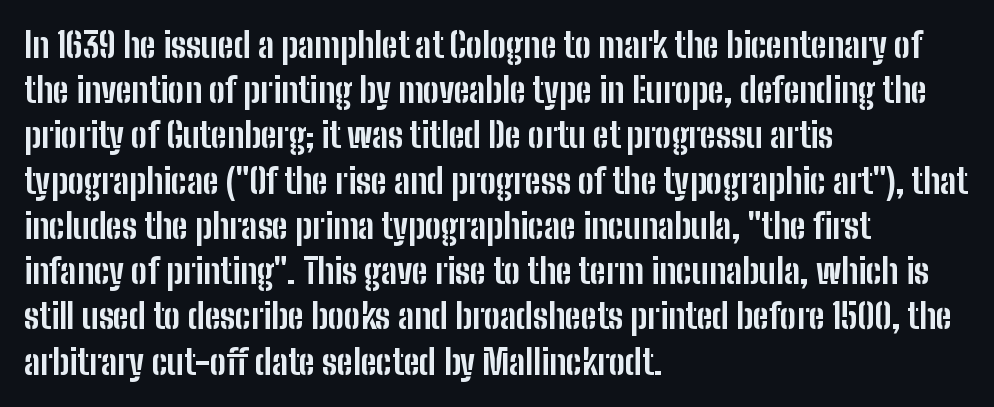
The image shows 34 px bold, condensed sans-serif type, upright; set left-aligned, normal line spacing (1.33x), normal letter spacing, not underlined; low stroke contrast and a medium x-height.
